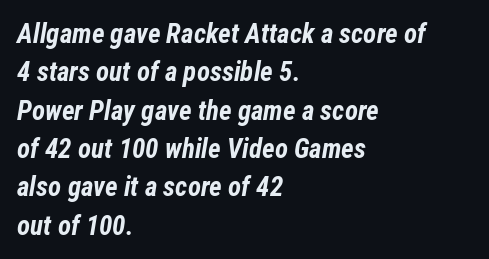
The designer left line spacing at the default. The rendering applies a slant to the glyphs. Strokes here are thick enough to call this a true bold. Is the block centered? No — it sits flush against the left margin.
